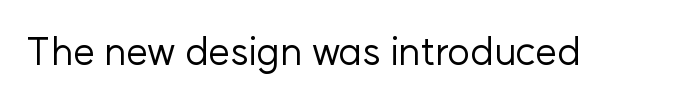
{"serif": "no", "italic": "no", "bold": "no", "weight": "regular", "width": "normal", "stroke_contrast": "low", "x_height": "medium", "monospaced": "no", "underline": "no", "letter_spacing": "normal", "letter_spacing_em": 0.0, "glyph_px": 39}
